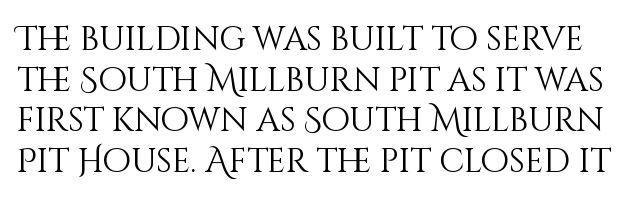
The image shows 33 px light type, upright; set line spacing 1.23x, normal letter spacing, not underlined; medium stroke contrast and a large x-height.
